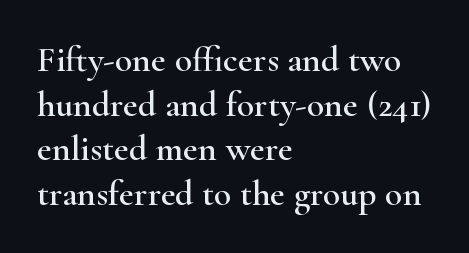
The image shows 36 px wide serif type, upright; set left-aligned, line spacing 1.24x, normal letter spacing, not underlined; high stroke contrast and a small x-height.
